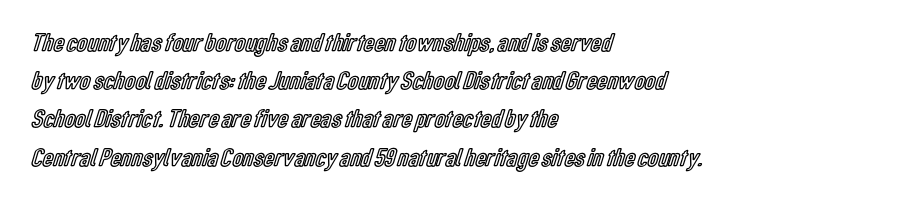
Q: Is the text italic (slanted)? A: Yes.
Q: Is the text underlined? A: No.
Q: How is the paragraph aligned? A: Left-aligned.
Q: Is the spacing between letters normal or unusually wide? A: Normal.
Q: Is the spacing between lines tight, normal or loose? A: Normal.
